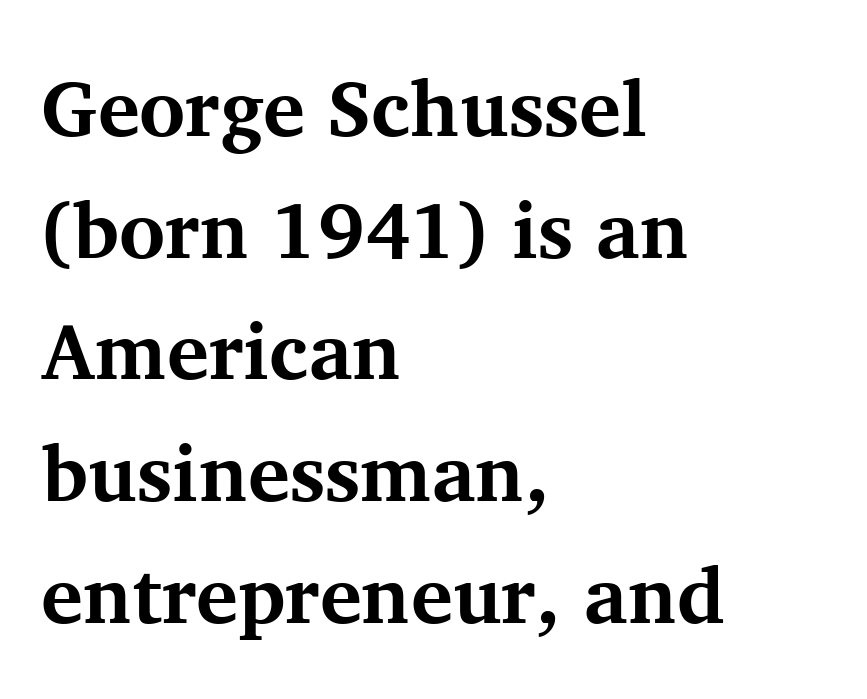
Q: Is the text bold? A: Yes.
Q: Is the text italic (slanted)? A: No, it is upright.
Q: Is the typeface a serif or a sans-serif typeface? A: Serif.
Q: Is the text underlined? A: No.
Q: How is the paragraph aligned? A: Left-aligned.
Q: Is the spacing between letters normal or unusually wide? A: Normal.
Q: Is the spacing between lines tight, normal or loose? A: Normal.
Q: Width (condensed, normal, or wide)? A: Normal.
Q: Stroke contrast? A: Medium.
Q: x-height? A: Medium.
Q: Monospaced? A: No.
